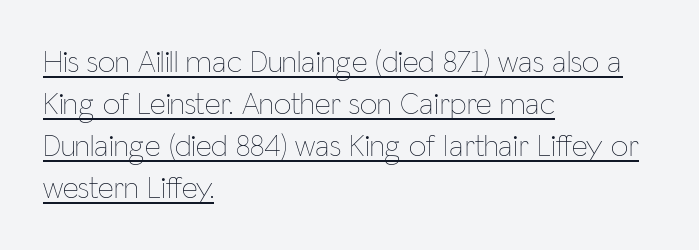
{"italic": "no", "bold": "no", "weight": "thin", "width": "condensed", "stroke_contrast": "low", "x_height": "medium", "monospaced": "no", "underline": "yes", "align": "left", "line_spacing": "normal", "line_spacing_ratio": 1.35, "letter_spacing": "normal", "letter_spacing_em": 0.0, "glyph_px": 31}
